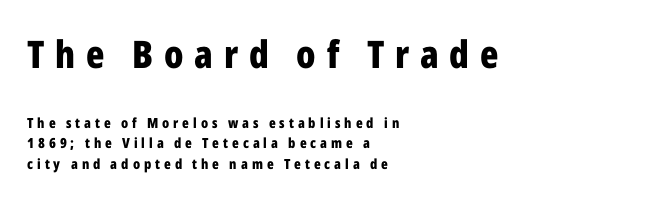
Q: Is the text bold? A: Yes.
Q: Is the text italic (slanted)? A: No, it is upright.
Q: Is the typeface a serif or a sans-serif typeface? A: Sans-serif.
Q: Is the text underlined? A: No.
Q: How is the paragraph aligned? A: Left-aligned.
Q: Is the spacing between letters normal or unusually wide? A: Unusually wide.
Q: Is the spacing between lines tight, normal or loose? A: Normal.
Q: Which block of text is set in a larger size, the first (top) or the second (bottom)? A: The first (top) one.
Q: Width (condensed, normal, or wide)? A: Condensed.
Q: Stroke contrast? A: Low.
Q: x-height? A: Medium.
Q: Monospaced? A: No.
